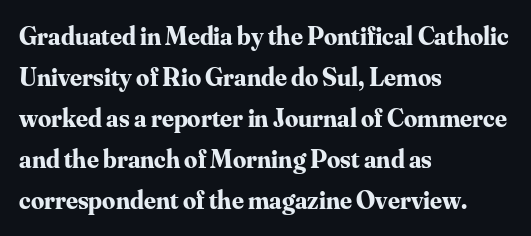
Q: Is the text bold? A: Yes.
Q: Is the text italic (slanted)? A: No, it is upright.
Q: Is the text underlined? A: No.
Q: How is the paragraph aligned? A: Left-aligned.
Q: Is the spacing between letters normal or unusually wide? A: Normal.
Q: Is the spacing between lines tight, normal or loose? A: Normal.
